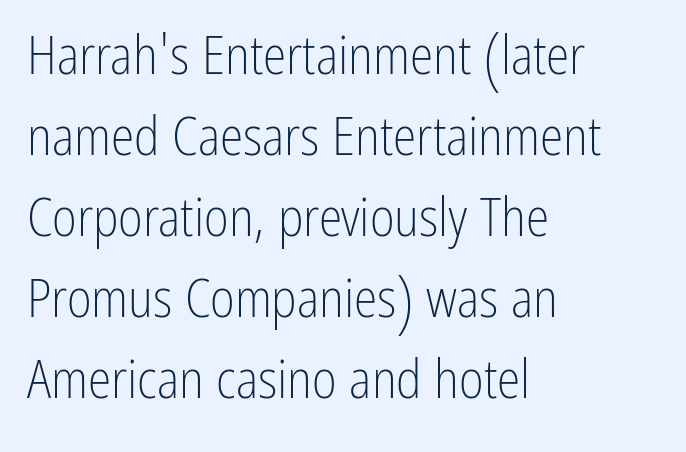
Weight: not bold — regular or lighter. This is sans-serif lettering, the kind often seen on screens and signage. Ascenders rise straight up at ninety degrees. This sample has the flowing, uneven cadence of proportional lettering. Underlining? Definitely not there.
